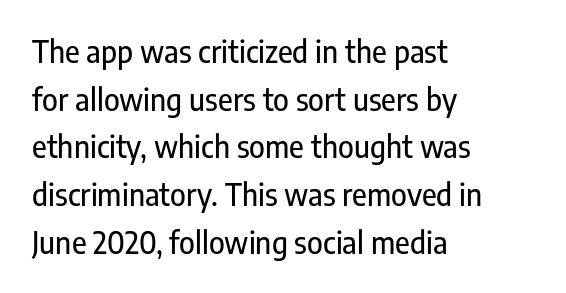
Q: Is the text italic (slanted)? A: No, it is upright.
Q: Is the typeface a serif or a sans-serif typeface? A: Sans-serif.
Q: Is the text underlined? A: No.
Q: How is the paragraph aligned? A: Left-aligned.
Q: Is the spacing between letters normal or unusually wide? A: Normal.
Q: Is the spacing between lines tight, normal or loose? A: Normal.
Q: Width (condensed, normal, or wide)? A: Condensed.
Q: Stroke contrast? A: Low.
Q: x-height? A: Medium.
Q: Monospaced? A: No.
